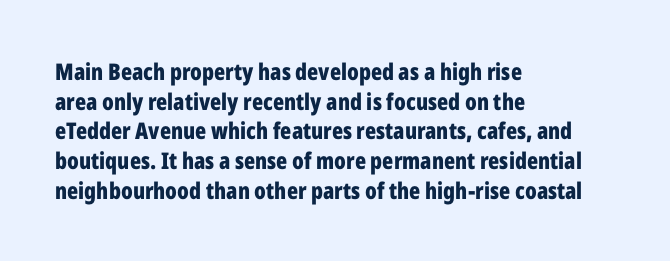
The image shows 23 px bold type, upright; set left-aligned, normal line spacing (1.29x), normal letter spacing, not underlined.
